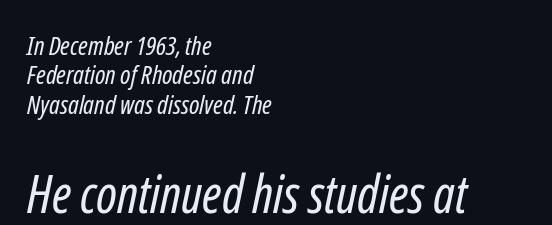
The image shows 52 px regular-weight, condensed sans-serif type; set left-aligned, tight line spacing (1.13x), normal letter spacing, not underlined; the second (bottom) block is 2.0x larger; low stroke contrast and a medium x-height.
